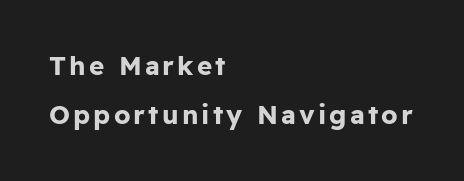
In terms of weight, the rendering is a true, heavy bold. Does the copy run flush right? No — it runs flush left. Lines of text with bare space underneath. Is there any slant? The stems are plumb.
